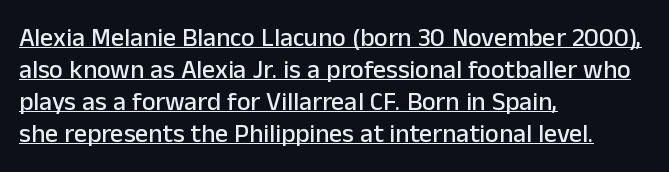
{"italic": "no", "underline": "yes", "align": "left", "line_spacing_ratio": 1.23, "letter_spacing": "normal", "letter_spacing_em": 0.0, "glyph_px": 26}
